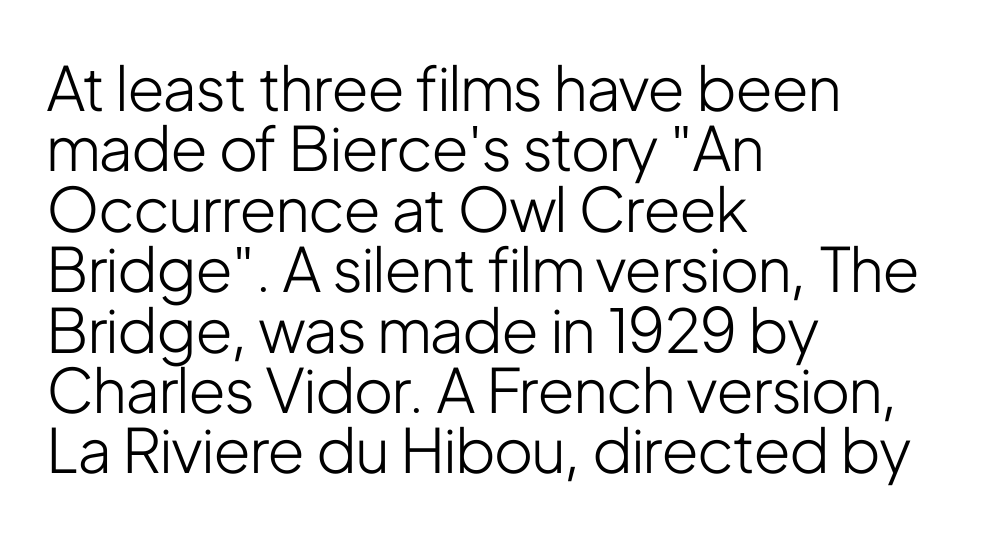
The image shows 61 px light, condensed sans-serif type, upright; set left-aligned, tight line spacing (0.99x), normal letter spacing, not underlined; low stroke contrast and a medium x-height.
